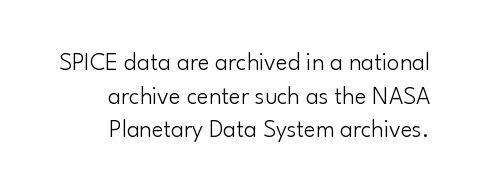
Q: Is the text bold? A: No.
Q: Is the text italic (slanted)? A: No, it is upright.
Q: Is the text underlined? A: No.
Q: Is the spacing between letters normal or unusually wide? A: Normal.
Q: Is the spacing between lines tight, normal or loose? A: Normal.
